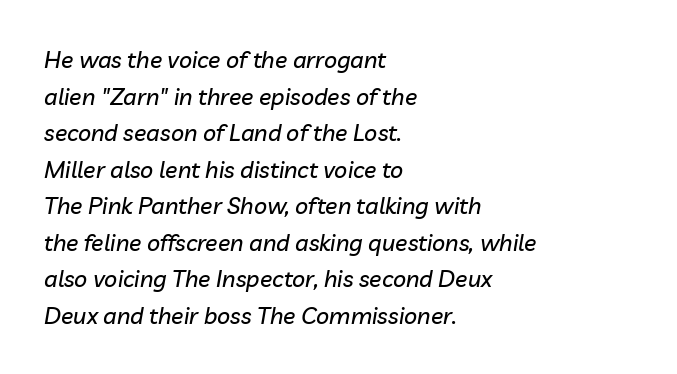
Q: Is the text italic (slanted)? A: Yes, it leans right by about 10 degrees.
Q: Is the text underlined? A: No.
Q: How is the paragraph aligned? A: Left-aligned.
Q: Is the spacing between letters normal or unusually wide? A: Normal.
Q: Is the spacing between lines tight, normal or loose? A: Normal.
